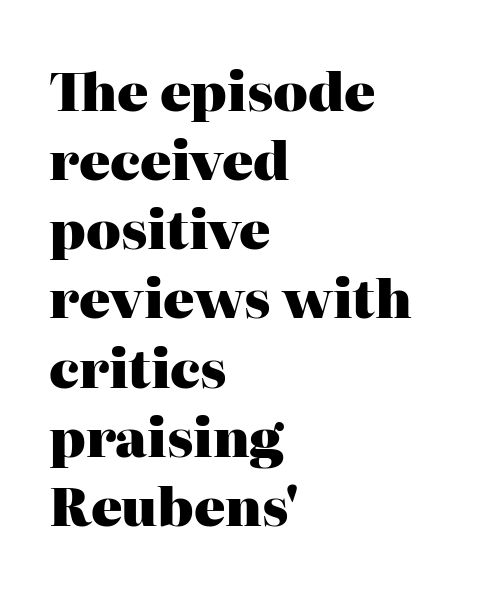
The image shows 52 px heavy serif type, upright; set left-aligned, normal line spacing (1.33x), normal letter spacing, not underlined; high stroke contrast and a medium x-height.
